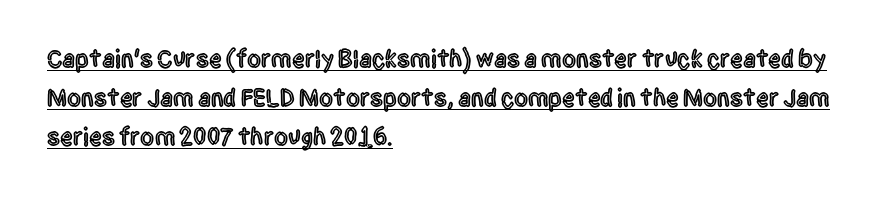
{"italic": "no", "underline": "yes", "align": "left", "line_spacing": "normal", "line_spacing_ratio": 1.56, "letter_spacing": "normal", "letter_spacing_em": 0.0, "glyph_px": 25}
